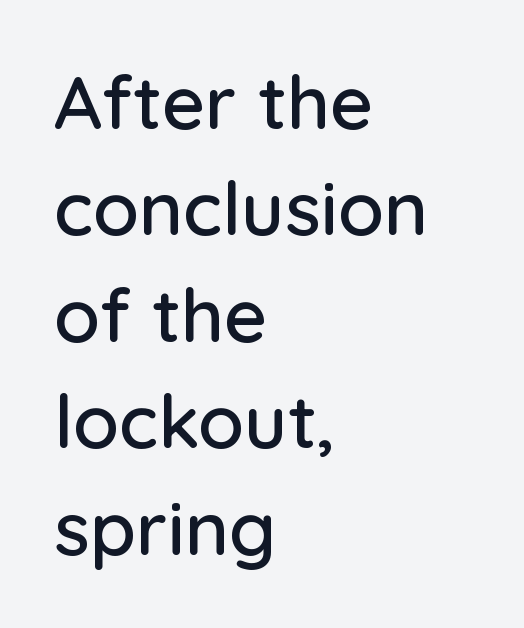
Q: Is the text italic (slanted)? A: No, it is upright.
Q: Is the typeface a serif or a sans-serif typeface? A: Sans-serif.
Q: Is the text underlined? A: No.
Q: How is the paragraph aligned? A: Left-aligned.
Q: Is the spacing between letters normal or unusually wide? A: Normal.
Q: Is the spacing between lines tight, normal or loose? A: Normal.
Q: Width (condensed, normal, or wide)? A: Normal.
Q: Stroke contrast? A: Low.
Q: x-height? A: Medium.
Q: Monospaced? A: No.
